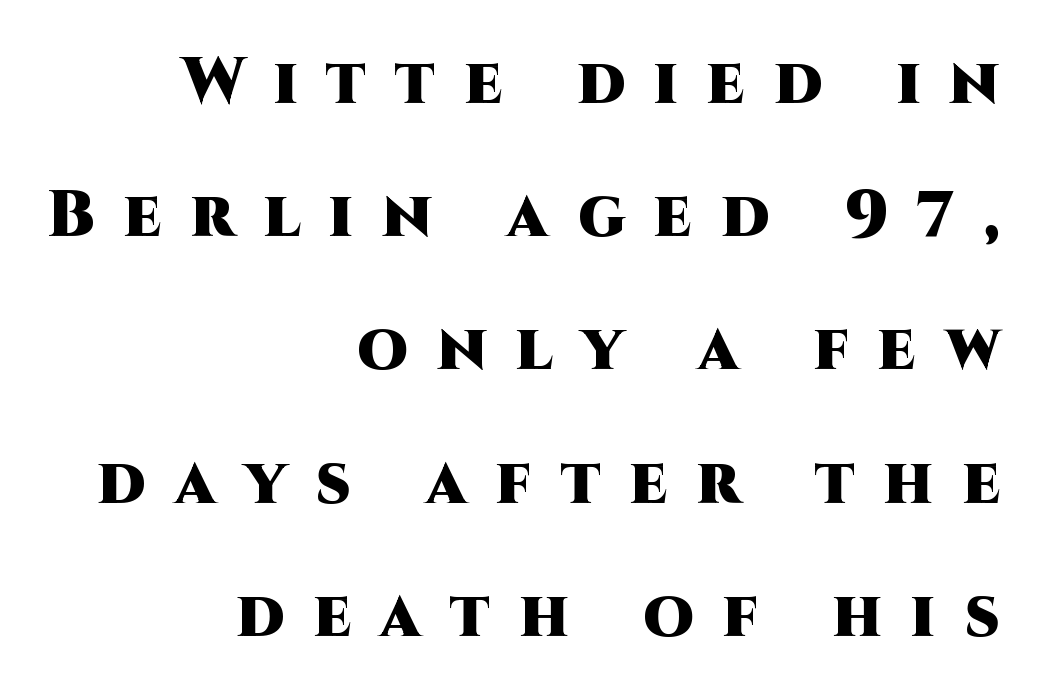
Q: Is the text bold? A: Yes.
Q: Is the text italic (slanted)? A: No, it is upright.
Q: Is the typeface a serif or a sans-serif typeface? A: Sans-serif.
Q: Is the text underlined? A: No.
Q: How is the paragraph aligned? A: Right-aligned.
Q: Is the spacing between letters normal or unusually wide? A: Unusually wide.
Q: Is the spacing between lines tight, normal or loose? A: Loose.
Q: Width (condensed, normal, or wide)? A: Normal.
Q: Stroke contrast? A: High.
Q: x-height? A: Large.
Q: Monospaced? A: No.
